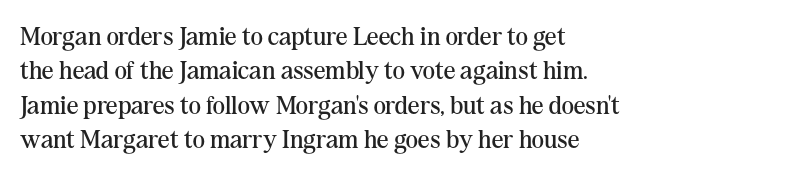
{"italic": "no", "bold": "no", "underline": "no", "align": "left", "line_spacing": "normal", "line_spacing_ratio": 1.32, "letter_spacing": "normal", "letter_spacing_em": 0.0, "glyph_px": 26}
